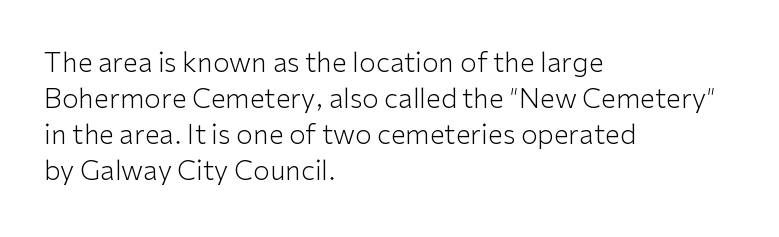
A clean baseline with only descenders dipping below it. The letters stand upright; this is a roman face. The letterforms sit shoulder to shoulder at normal distance. The compositor pushed each line to the left boundary.
